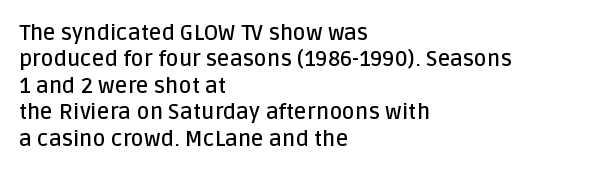
Q: Is the text bold? A: Semi-bold.
Q: Is the text italic (slanted)? A: No, it is upright.
Q: Is the text underlined? A: No.
Q: How is the paragraph aligned? A: Left-aligned.
Q: Is the spacing between letters normal or unusually wide? A: Normal.
